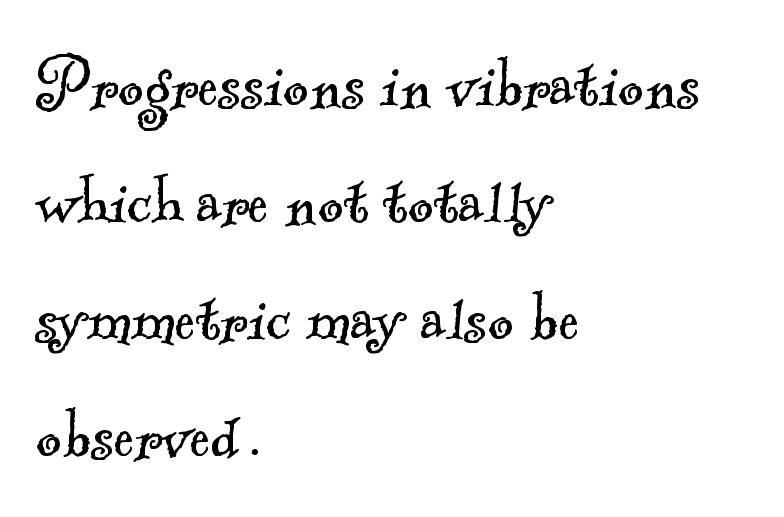
Is the block centered? No — it sits flush against the left margin. Glance below the letters and you will spot only blank space. Look at the bottom of the vertical strokes: they flare into serifs here. Proportional: the letters do not fall into vertical columns. Nobody touched the tracking dial on this one.
